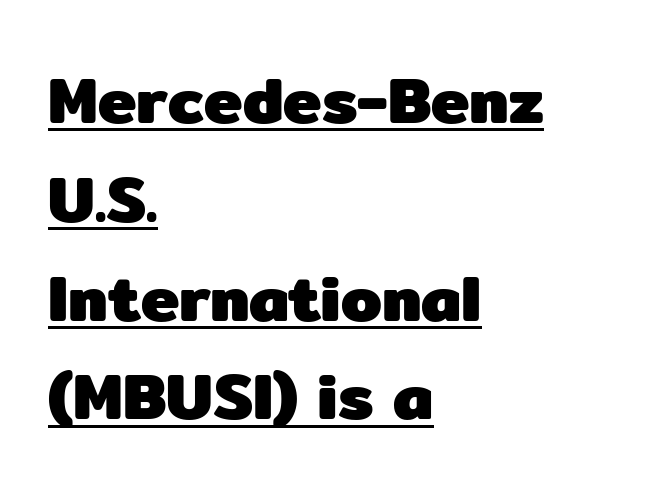
The characters look thick and weighty, a clear bold. Compared with a centered layout, this one pins lines to the left instead. Serif or sans? Sans — the stroke terminals are bare. Baseline-to-baseline distance is the conventional proportion of letter height.
